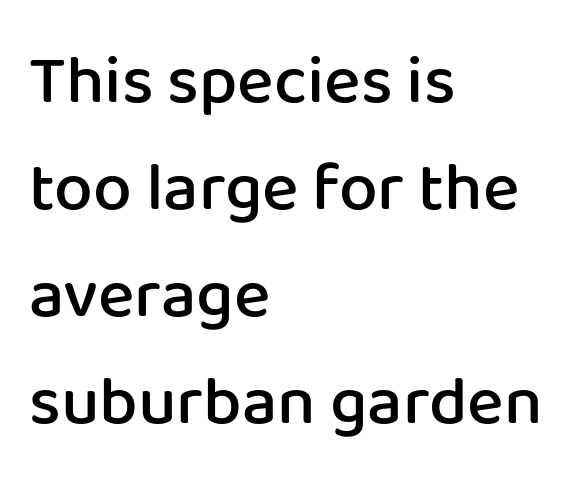
The rows are spaced the way most documents space them. Underlining? Definitely not there. Varying glyph widths throughout — classic text-font behaviour. Regarding serifs, this sample does without them. Every stem runs plumb, perpendicular to the baseline.
